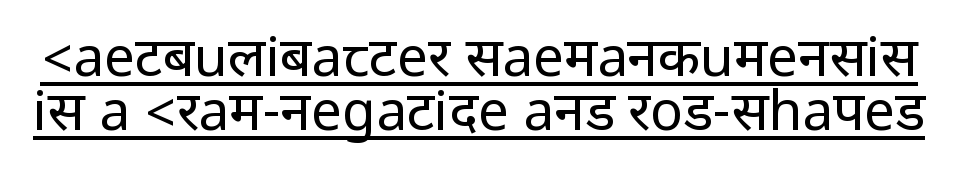
Stems and bowls with no extra thickness — not bold. This sample carries an underscore along the baseline area. Is this a sans? Yes — the strokes have no serifs. The block of text is dense from top to bottom, with scant space between rows. Posture: vertical. The horizontal fit of the characters is conventional and even.
